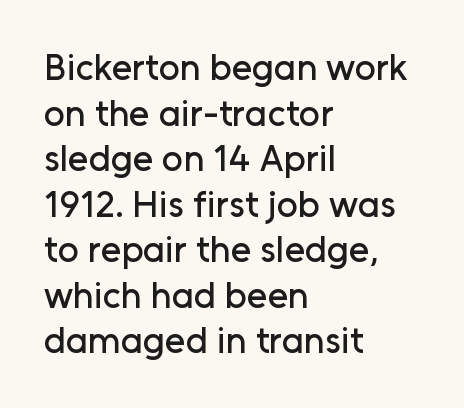
The image shows 37 px sans-serif type, upright; set left-aligned, line spacing 1.23x, normal letter spacing, not underlined; low stroke contrast and a medium x-height.
